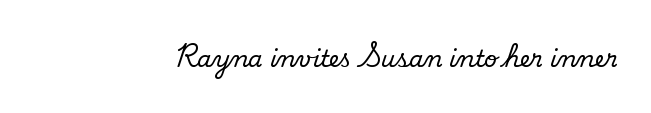
Between one letter and the next there's only the usual sliver of space. Weight: in the light-to-regular range. This rendering features lettering with no underline.
